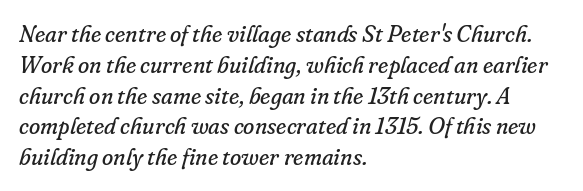
Q: Is the text bold? A: No.
Q: Is the text italic (slanted)? A: Yes, it leans right by about 16 degrees.
Q: Is the text underlined? A: No.
Q: How is the paragraph aligned? A: Left-aligned.
Q: Is the spacing between letters normal or unusually wide? A: Normal.
Q: Is the spacing between lines tight, normal or loose? A: Normal.
